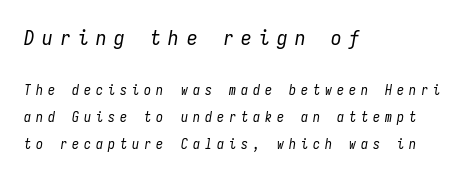
Every character sits at an angle, as italics do. Is the stroke heavy? The answer is a plain regular-or-lighter. Letters rest on an invisible, unmarked baseline. If you squint, the top block still reads clearly — it's the larger of the two. These lines have a slow, spaced-out rhythm from letter to letter. Short and long lines alike share a common starting point at left.
